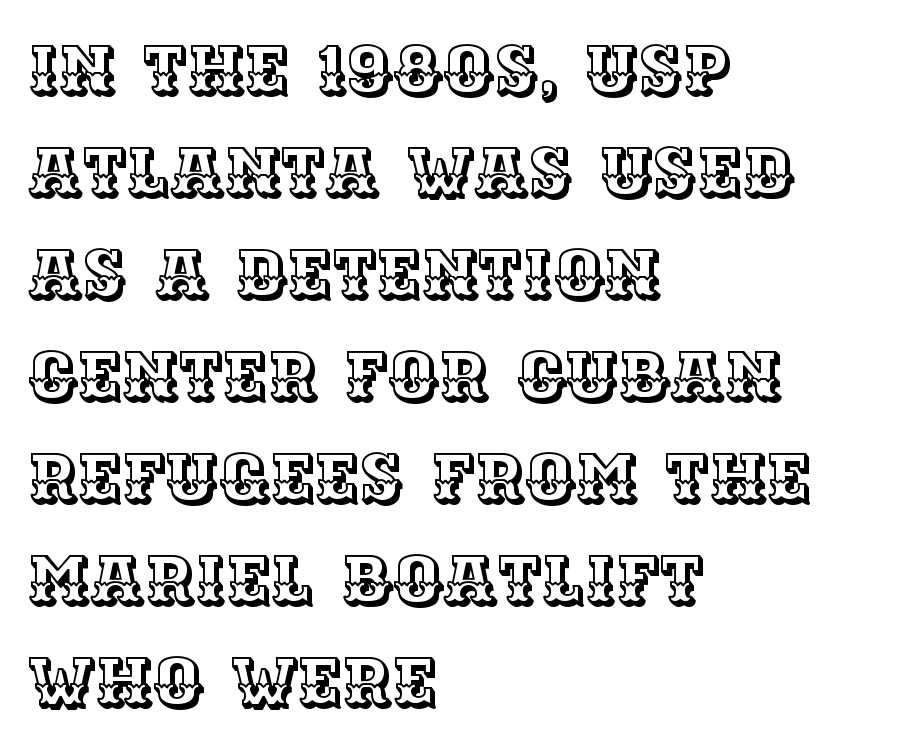
This sample has the flowing, uneven cadence of proportional lettering. Students, observe: this is what conventionally led text looks like. Anything drawn beneath the words? Only blank space. The typography opts for an upright posture over an oblique one.
